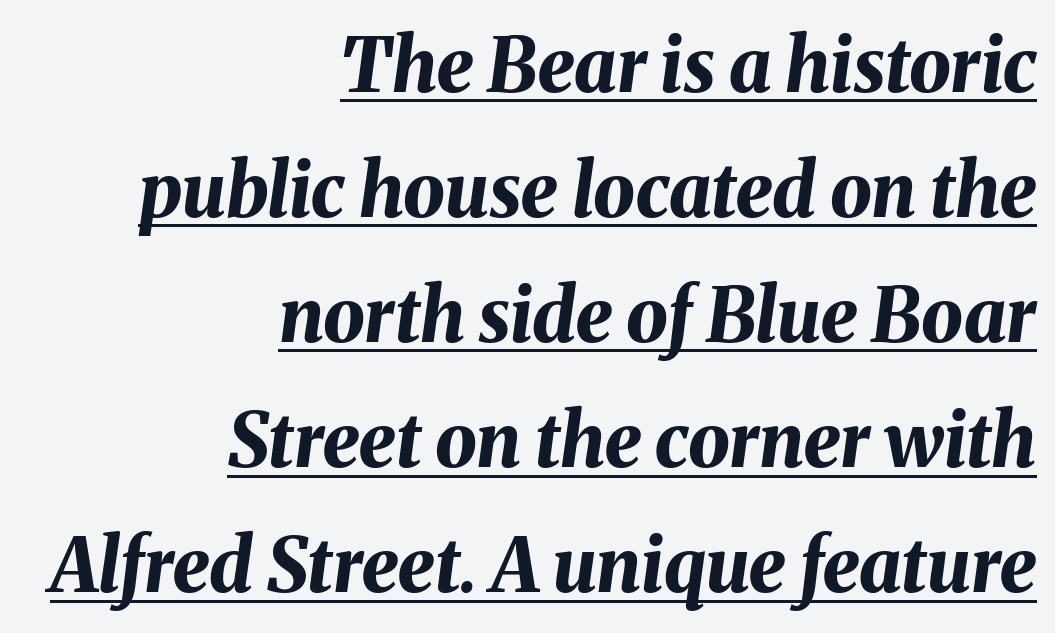
{"italic": "yes", "lean": "right", "slant_degrees": 8, "bold": "yes", "weight": "bold", "width": "normal", "stroke_contrast": "medium", "x_height": "medium", "monospaced": "no", "underline": "yes", "align": "right", "line_spacing": "normal", "line_spacing_ratio": 1.69, "letter_spacing": "normal", "letter_spacing_em": 0.0, "glyph_px": 74}
